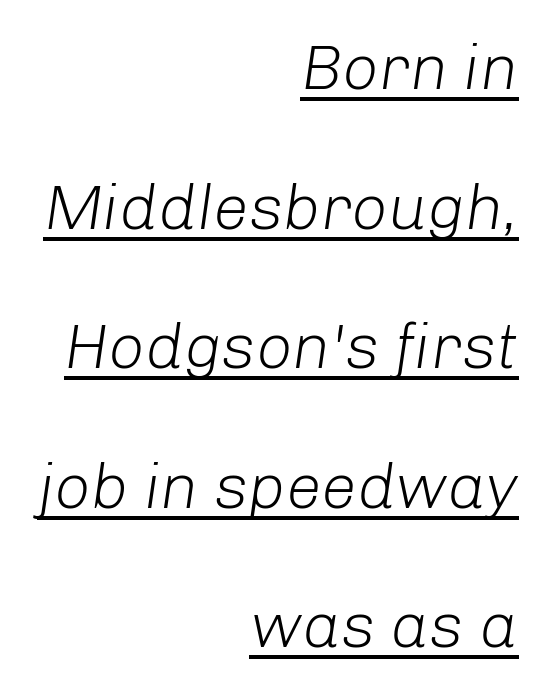
The lettering is marked with a stroke running underneath it. The typesetting does not lean heavy: it is not bold. Designer's note — italics engaged. These lines are rendered in a variable-pitch font.
